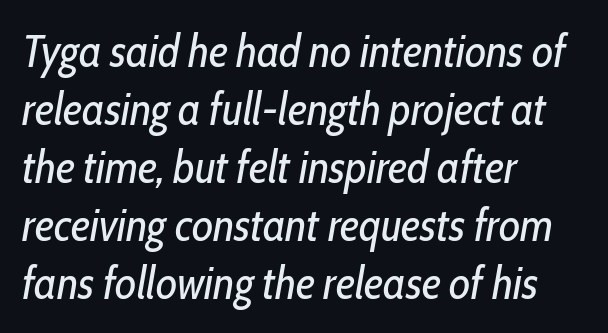
The image shows 46 px regular-weight, condensed type, italic (leaning right); set left-aligned, normal line spacing (1.26x), normal letter spacing, not underlined; low stroke contrast and a medium x-height.
